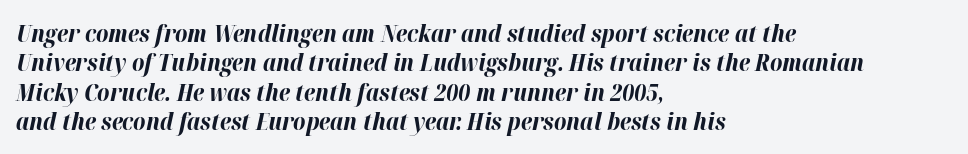
{"italic": "yes", "lean": "right", "slant_degrees": 12, "bold": "yes", "underline": "no", "align": "left", "line_spacing_ratio": 1.22, "letter_spacing": "normal", "letter_spacing_em": 0.0, "glyph_px": 24}
